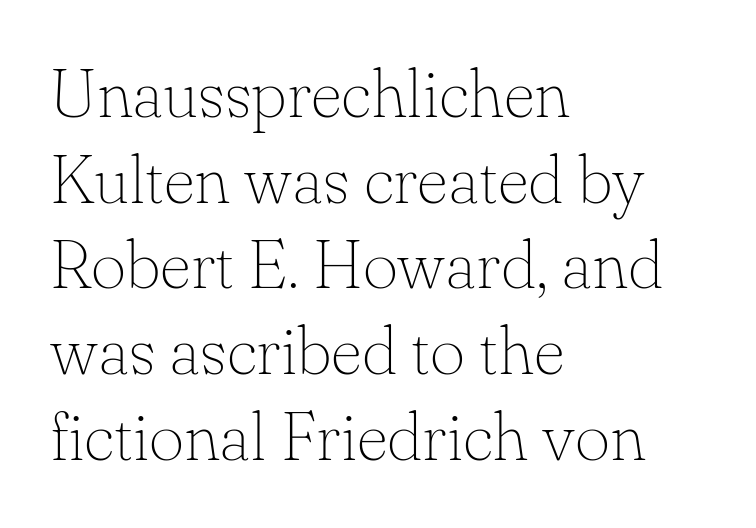
{"serif": "yes", "italic": "no", "bold": "no", "weight": "thin", "width": "normal", "stroke_contrast": "low", "x_height": "small", "monospaced": "no", "underline": "no", "align": "left", "line_spacing": "normal", "line_spacing_ratio": 1.26, "letter_spacing": "normal", "letter_spacing_em": 0.0, "glyph_px": 68}
